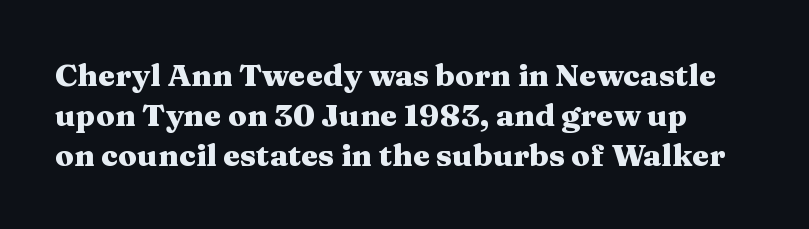
The image shows 31 px heavy, wide serif type, upright; set normal line spacing (1.29x), normal letter spacing, not underlined; medium stroke contrast and a medium x-height.
